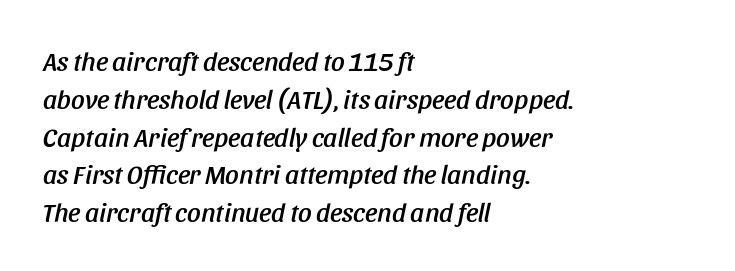
Q: Is the text italic (slanted)? A: Yes, it leans right by about 11 degrees.
Q: Is the text underlined? A: No.
Q: How is the paragraph aligned? A: Left-aligned.
Q: Is the spacing between letters normal or unusually wide? A: Normal.
Q: Is the spacing between lines tight, normal or loose? A: Normal.
